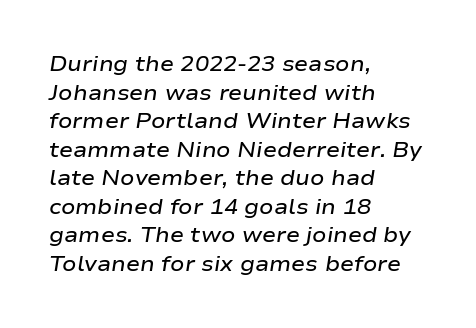
Tall strokes in this sample are angled rather than plumb. Line starts are locked; line ends wander. The designer left line spacing at the default. Between one letter and the next there's only the usual sliver of space.
